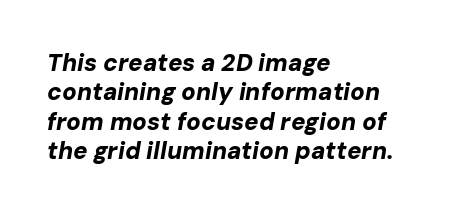
{"italic": "yes", "lean": "right", "slant_degrees": 10, "bold": "yes", "underline": "no", "align": "left", "line_spacing_ratio": 1.22, "letter_spacing": "normal", "letter_spacing_em": 0.0, "glyph_px": 24}
